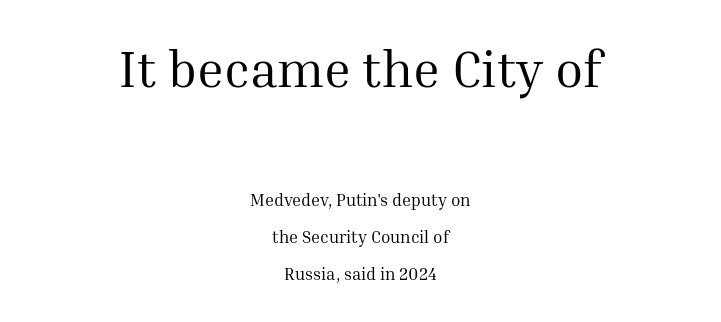
Stroke thickness stays within the range of a standard reading face or lighter. This sample uses a serif face. Words appear dense and cohesive because spacing is normal. Leftover space on each line is divided equally before and after the words. Here the first block reads like a headline and the second like body copy.
